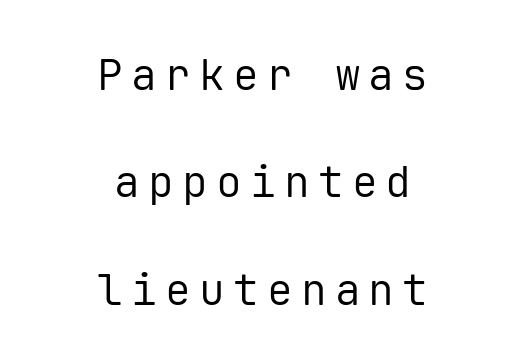
Q: Is the text bold? A: No.
Q: Is the text italic (slanted)? A: No, it is upright.
Q: Is the typeface a serif or a sans-serif typeface? A: Sans-serif.
Q: Is the text underlined? A: No.
Q: How is the paragraph aligned? A: Centered.
Q: Is the spacing between lines tight, normal or loose? A: Loose.
Q: Width (condensed, normal, or wide)? A: Normal.
Q: Stroke contrast? A: Low.
Q: x-height? A: Medium.
Q: Monospaced? A: Yes.
